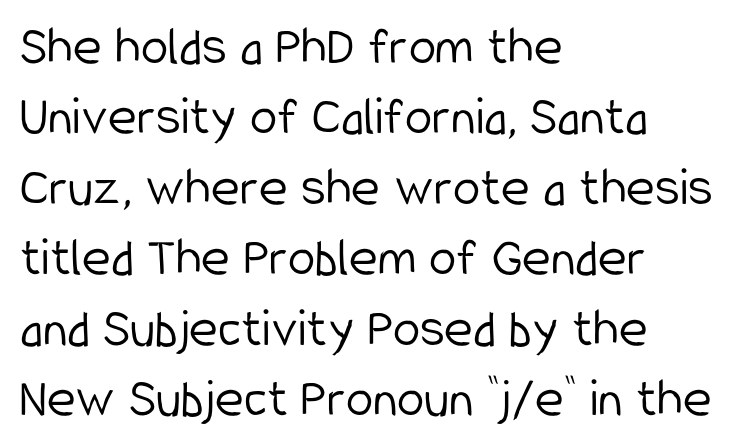
The image shows 55 px light, condensed sans-serif type, upright; set left-aligned, normal line spacing (1.28x), normal letter spacing, not underlined; low stroke contrast and a medium x-height.
